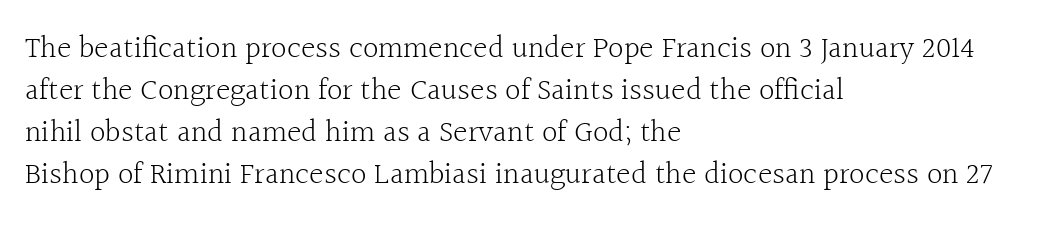
The image shows 31 px light serif type, upright; set left-aligned, normal line spacing (1.35x), normal letter spacing, not underlined; a medium x-height.
